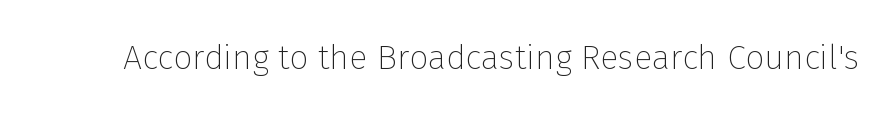
Q: Is the text bold? A: No.
Q: Is the text italic (slanted)? A: No, it is upright.
Q: Is the typeface a serif or a sans-serif typeface? A: Sans-serif.
Q: Is the text underlined? A: No.
Q: Is the spacing between letters normal or unusually wide? A: Normal.
Q: Width (condensed, normal, or wide)? A: Normal.
Q: Stroke contrast? A: Low.
Q: x-height? A: Medium.
Q: Monospaced? A: No.
